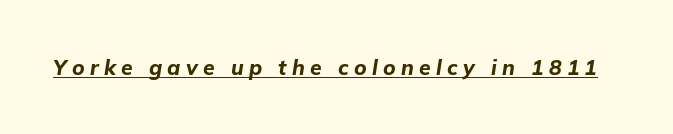
The image shows 21 px bold type, italic (leaning right); set unusually wide letter spacing (+0.25 em), underlined.
